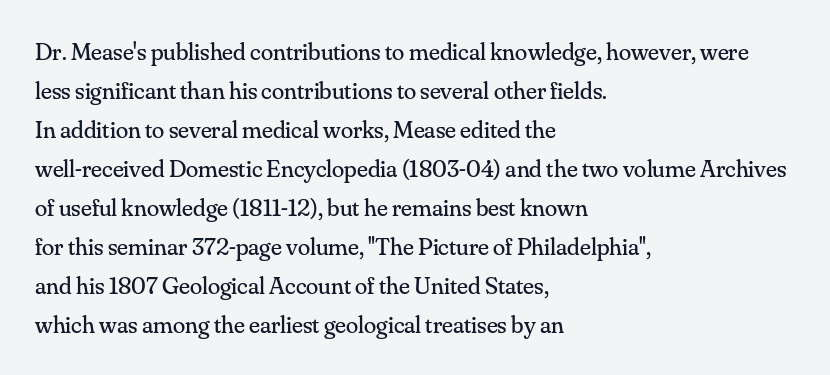
Q: Is the text bold? A: No.
Q: Is the text italic (slanted)? A: No, it is upright.
Q: Is the text underlined? A: No.
Q: How is the paragraph aligned? A: Left-aligned.
Q: Is the spacing between letters normal or unusually wide? A: Normal.
Q: Is the spacing between lines tight, normal or loose? A: Normal.
